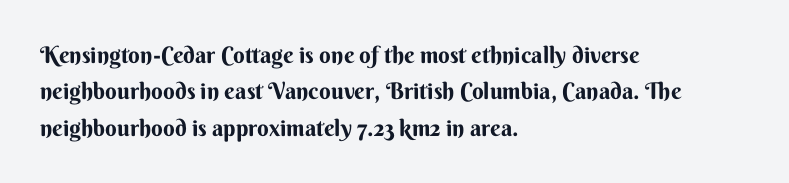
The text block is weighted toward the left margin, trailing off unevenly rightward. These lines carry a lot of weight — the face is fully bold. The letters stand upright; this is a roman face. Each row of text sits above clean, open space. This rendering leaves character spacing at its baseline value.
